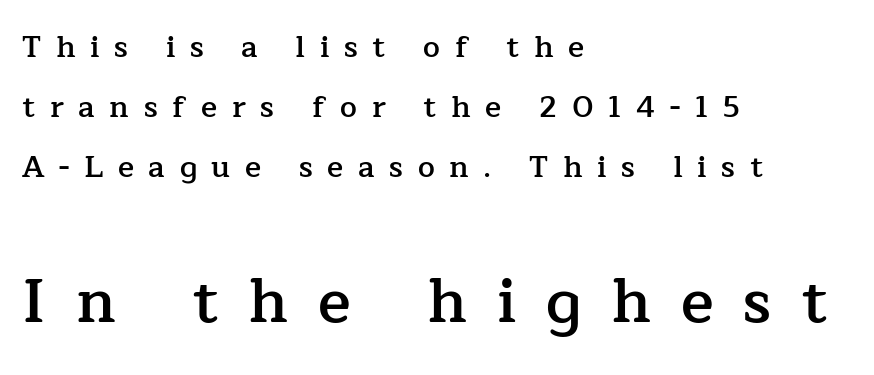
Are there feet on the stems? There are — it's a serif. No word sits above an underline. Heft: intermediate — a semibold. Note the varied advance widths — an 'i' is clearly narrower than an 'm'.
